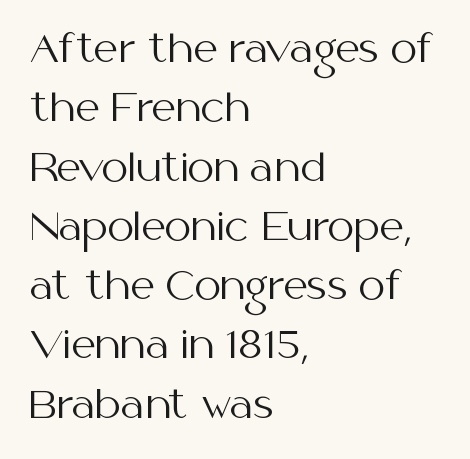
The image shows 38 px regular-weight sans-serif type, upright; set left-aligned, normal line spacing (1.56x), normal letter spacing, not underlined; medium stroke contrast and a medium x-height.
